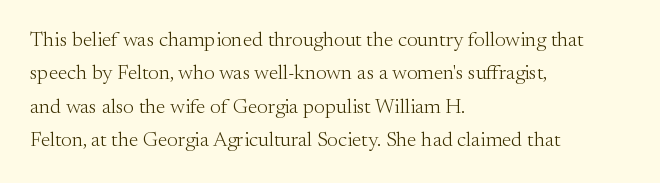
{"italic": "no", "bold": "no", "underline": "no", "align": "left", "line_spacing": "normal", "line_spacing_ratio": 1.59, "letter_spacing": "normal", "letter_spacing_em": 0.0, "glyph_px": 21}
